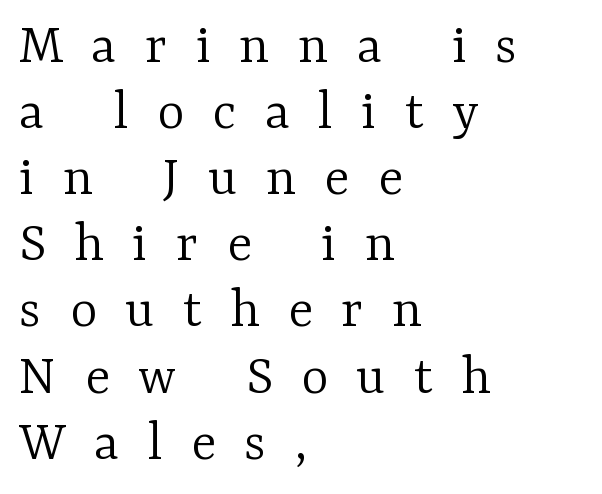
Plain, unruled lines of type. Every row of glyphs begins at an identical x-position on the left. A typesetter would label this face a serif. What's the leading like? Squeezed, with rows nearly overlapping. This sample uses expanded letter spacing, leaving extra air between glyphs.
